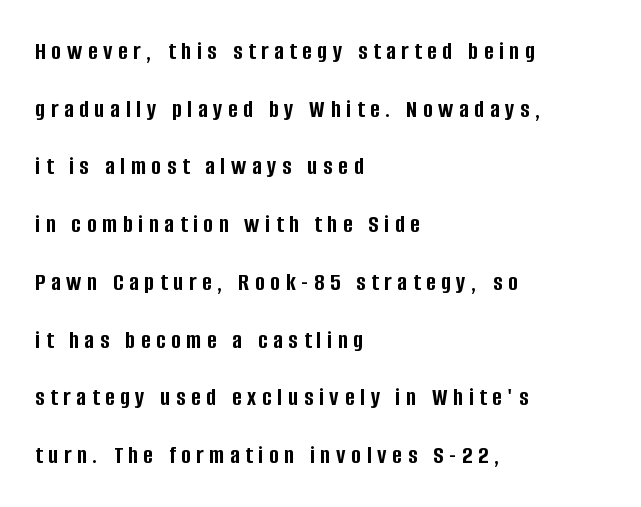
The image shows 26 px bold type, upright; set left-aligned, loose line spacing (2.22x), unusually wide letter spacing (+0.22 em), not underlined.
